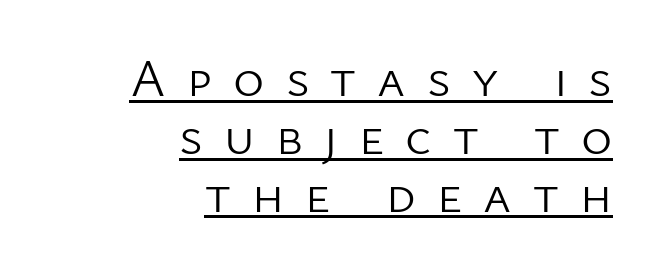
Q: Is the text bold? A: No.
Q: Is the text italic (slanted)? A: No, it is upright.
Q: Is the typeface a serif or a sans-serif typeface? A: Sans-serif.
Q: Is the text underlined? A: Yes.
Q: How is the paragraph aligned? A: Right-aligned.
Q: Is the spacing between letters normal or unusually wide? A: Unusually wide.
Q: Is the spacing between lines tight, normal or loose? A: Tight.
Q: Width (condensed, normal, or wide)? A: Normal.
Q: Stroke contrast? A: Low.
Q: x-height? A: Medium.
Q: Monospaced? A: No.
